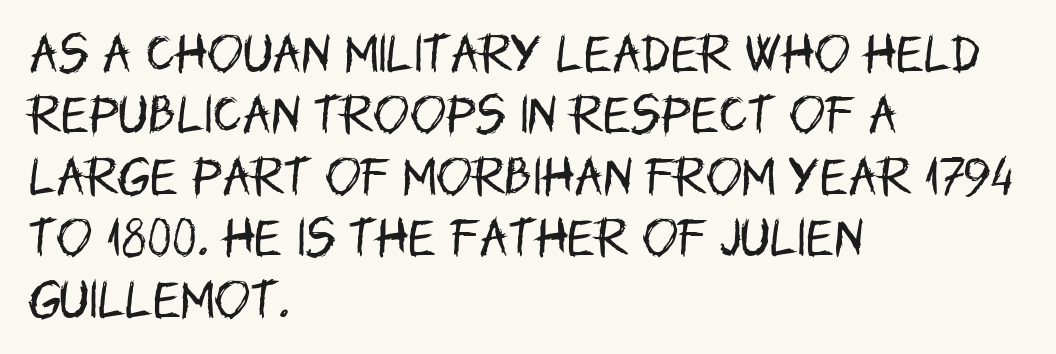
{"serif": "no", "italic": "no", "bold": "no", "weight": "regular", "width": "condensed", "stroke_contrast": "low", "x_height": "large", "monospaced": "no", "underline": "no", "align": "left", "line_spacing": "normal", "line_spacing_ratio": 1.43, "letter_spacing": "normal", "letter_spacing_em": 0.0, "glyph_px": 43}
